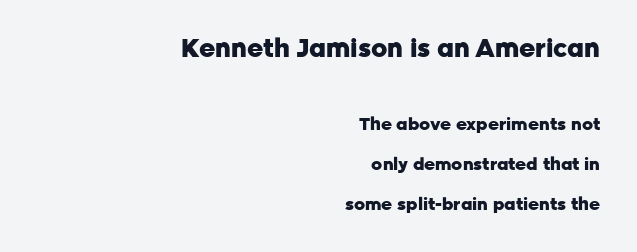
Q: Is the text bold? A: Yes.
Q: Is the text italic (slanted)? A: No, it is upright.
Q: Is the text underlined? A: No.
Q: How is the paragraph aligned? A: Right-aligned.
Q: Is the spacing between letters normal or unusually wide? A: Normal.
Q: Is the spacing between lines tight, normal or loose? A: Loose.
Q: Which block of text is set in a larger size, the first (top) or the second (bottom)? A: The first (top) one.
